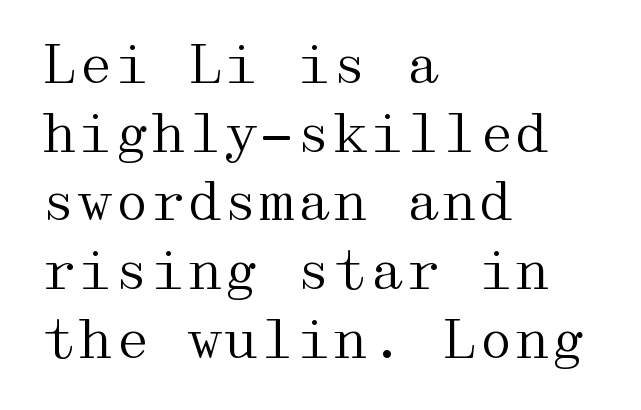
{"serif": "yes", "italic": "no", "bold": "no", "weight": "regular", "width": "wide", "stroke_contrast": "medium", "x_height": "medium", "underline": "no", "align": "left", "line_spacing": "normal", "line_spacing_ratio": 1.32, "letter_spacing": "normal", "letter_spacing_em": 0.0, "glyph_px": 52}
